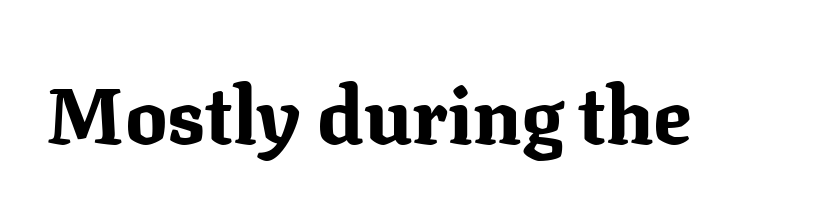
{"serif": "yes", "italic": "no", "bold": "yes", "weight": "bold", "width": "normal", "stroke_contrast": "medium", "x_height": "medium", "monospaced": "no", "underline": "no", "letter_spacing": "normal", "letter_spacing_em": 0.0, "glyph_px": 79}
